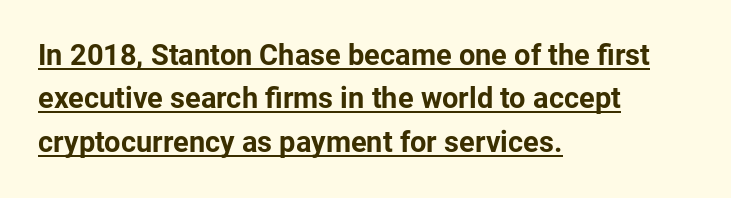
Q: Is the text bold? A: Yes.
Q: Is the text italic (slanted)? A: No, it is upright.
Q: Is the typeface a serif or a sans-serif typeface? A: Sans-serif.
Q: Is the text underlined? A: Yes.
Q: How is the paragraph aligned? A: Left-aligned.
Q: Is the spacing between letters normal or unusually wide? A: Normal.
Q: Is the spacing between lines tight, normal or loose? A: Normal.
Q: Width (condensed, normal, or wide)? A: Normal.
Q: Stroke contrast? A: Low.
Q: x-height? A: Medium.
Q: Monospaced? A: No.
